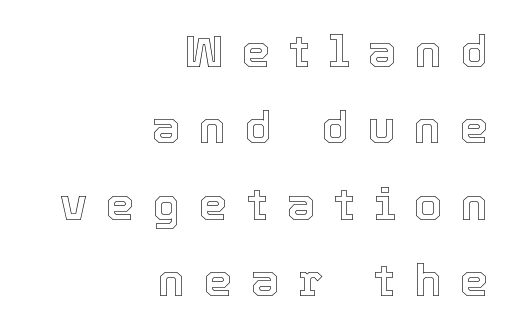
Q: Is the text italic (slanted)? A: No, it is upright.
Q: Is the text underlined? A: No.
Q: How is the paragraph aligned? A: Right-aligned.
Q: Is the spacing between letters normal or unusually wide? A: Unusually wide.
Q: Is the spacing between lines tight, normal or loose? A: Normal.
Q: Width (condensed, normal, or wide)? A: Normal.
Q: x-height? A: Medium.
Q: Monospaced? A: No.
